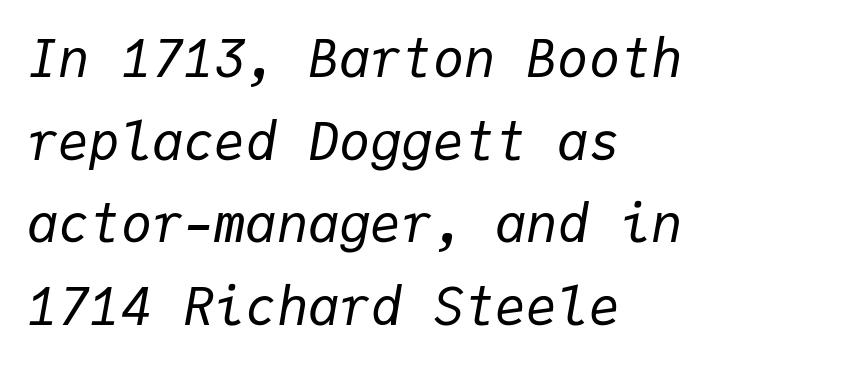
Slanted lettering throughout. Compared with a centered layout, this one pins lines to the left instead. Unmarked baselines from the first word to the last. Note the uniform advance width — an 'i' takes as much space as an 'm'. The weight would be labelled regular, book, light, or lighter still.
